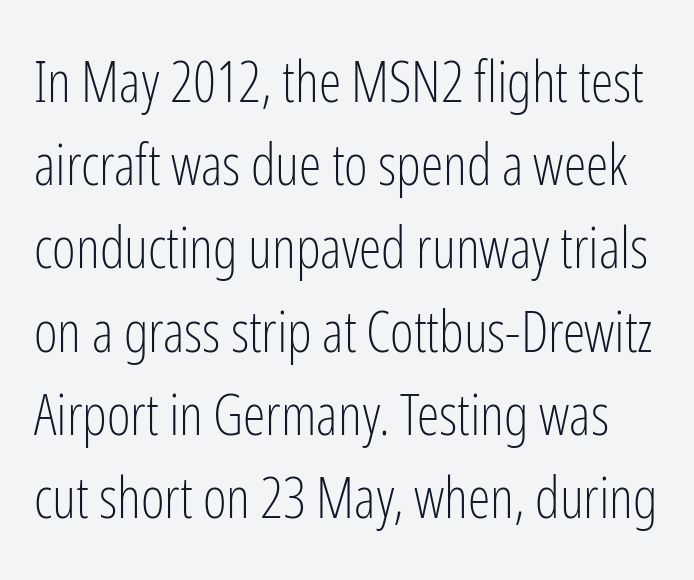
The image shows 57 px light, condensed sans-serif type, upright; set normal line spacing (1.46x), normal letter spacing, not underlined; low stroke contrast and a medium x-height.
